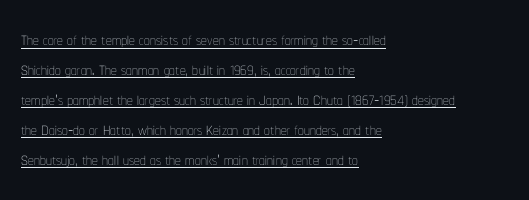
The image shows 23 px text type, upright; set left-aligned, normal line spacing (1.3x), normal letter spacing, underlined.
